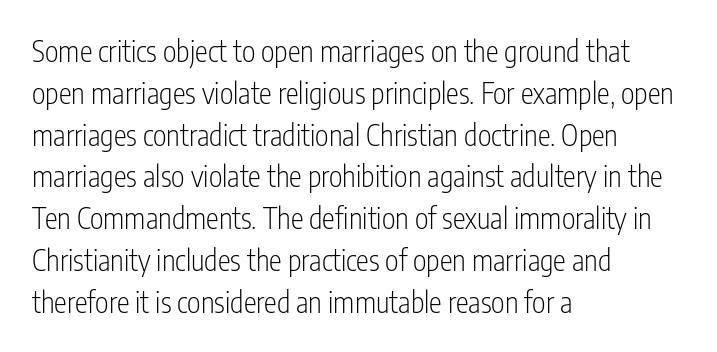
Q: Is the text bold? A: No.
Q: Is the text italic (slanted)? A: No, it is upright.
Q: Is the typeface a serif or a sans-serif typeface? A: Sans-serif.
Q: Is the text underlined? A: No.
Q: How is the paragraph aligned? A: Left-aligned.
Q: Is the spacing between letters normal or unusually wide? A: Normal.
Q: Is the spacing between lines tight, normal or loose? A: Normal.
Q: Width (condensed, normal, or wide)? A: Condensed.
Q: Stroke contrast? A: Low.
Q: x-height? A: Medium.
Q: Monospaced? A: No.
